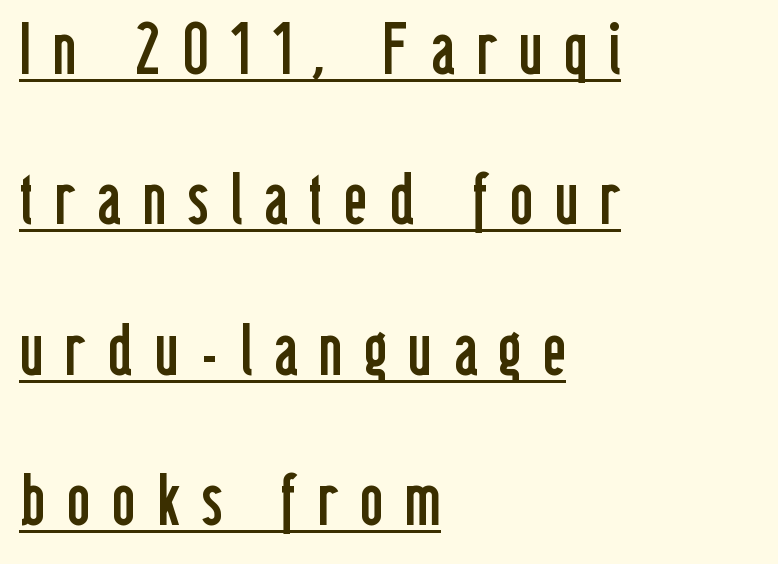
Decoration check: the copy is underlined. What stands out about the letter spacing? Its width — letters are far apart. These lines stack with their left ends in a neat column. You can tell from the bare stems that sans-serif type was used. Loosely led — the rows are spread out. Italic: no, the glyphs are upright roman.
